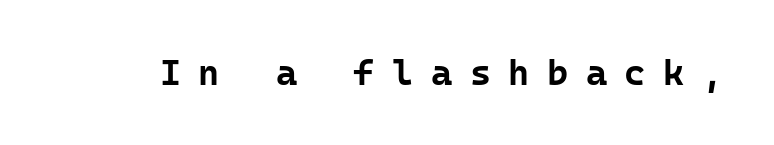
Descenders are the only things crossing below the line. Ascenders rise straight up at ninety degrees. You could count columns in this text — the font is strictly monospaced. Typesetter's note: full bold, strokes at maximum text heaviness.
